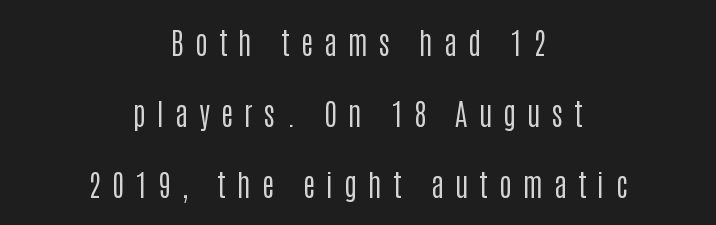
{"serif": "no", "italic": "no", "bold": "no", "weight": "regular", "width": "condensed", "stroke_contrast": "low", "x_height": "large", "monospaced": "no", "underline": "no", "align": "center", "line_spacing": "loose", "line_spacing_ratio": 2.37, "letter_spacing": "wide", "letter_spacing_em": 0.37, "glyph_px": 30}
